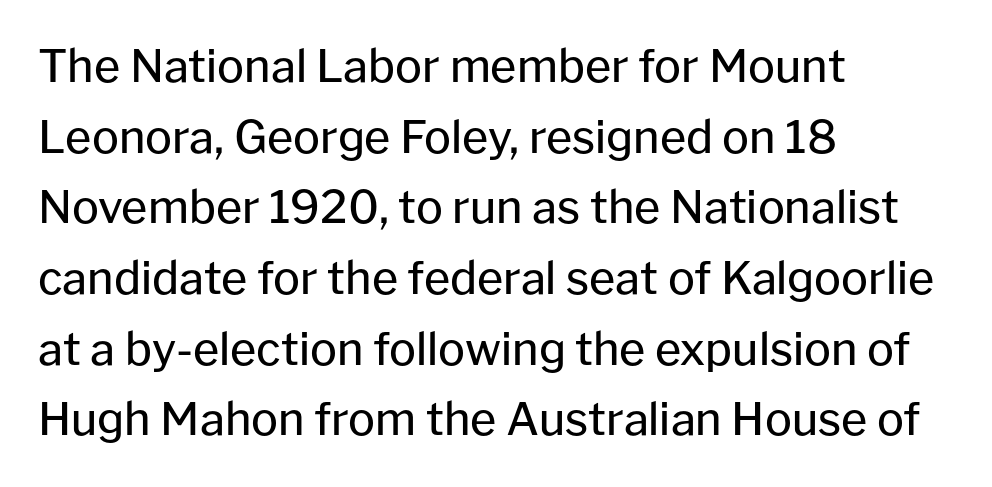
The image shows 45 px regular-weight sans-serif type, upright; set left-aligned, normal line spacing (1.57x), normal letter spacing, not underlined; low stroke contrast and a medium x-height.
